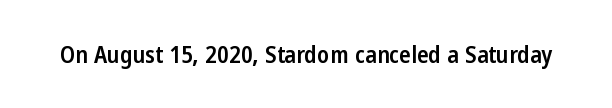
Quick note: underline off. Rendered with straight, roman letterforms. Each word holds together tightly as a unit, with standard inter-letter gaps. Slightly chunky letters — semibold, I'd say, not full bold.
